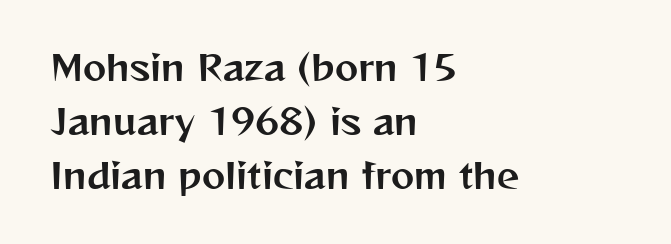
The image shows 35 px sans-serif type, upright; set left-aligned, normal line spacing (1.54x), normal letter spacing, not underlined; medium stroke contrast and a medium x-height.
